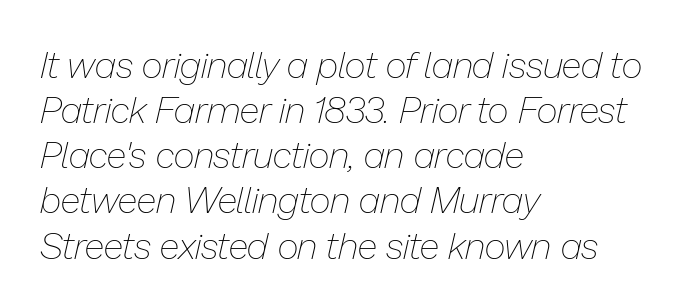
The image shows 37 px thin type, italic (leaning right); set left-aligned, line spacing 1.22x, normal letter spacing, not underlined; low stroke contrast and a medium x-height.
